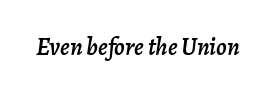
This sample uses plain, unmodified letter spacing. When letters slant like this, we call the style italic. Each row of text sits above clean, open space.
